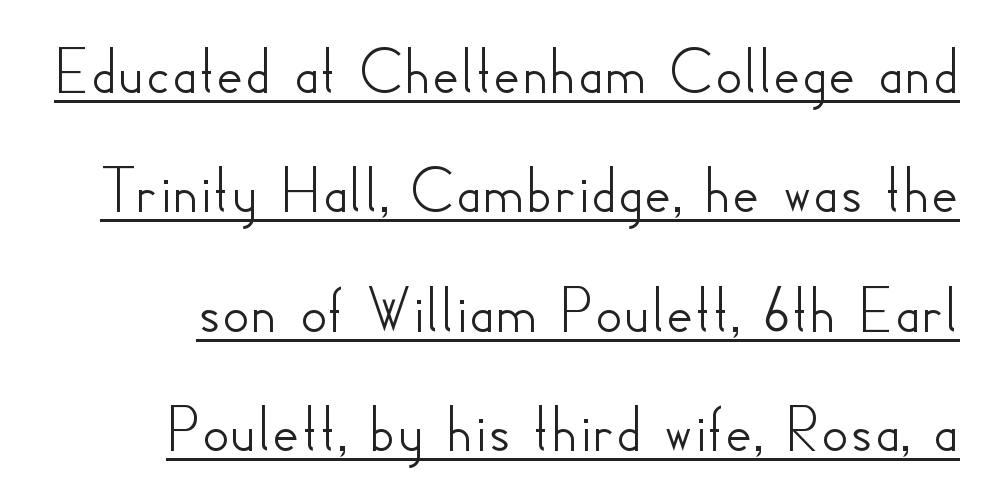
The image shows 67 px sans-serif type, upright; set line spacing 1.78x, normal letter spacing, underlined; low stroke contrast and a small x-height.
